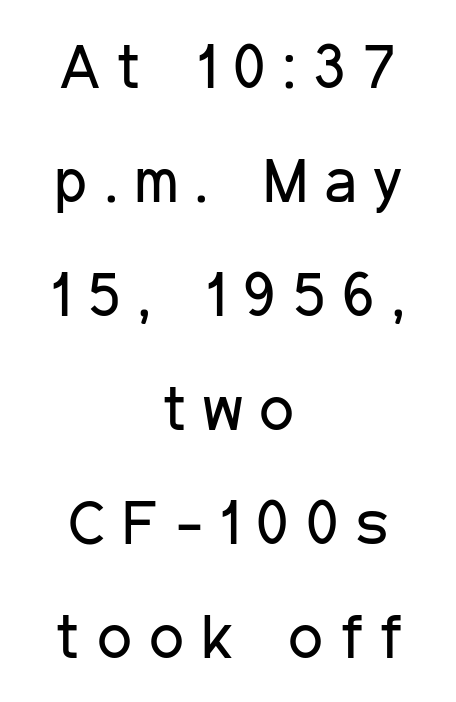
Q: Is the text bold? A: No.
Q: Is the text italic (slanted)? A: No, it is upright.
Q: Is the typeface a serif or a sans-serif typeface? A: Sans-serif.
Q: Is the text underlined? A: No.
Q: How is the paragraph aligned? A: Centered.
Q: Is the spacing between letters normal or unusually wide? A: Unusually wide.
Q: Width (condensed, normal, or wide)? A: Condensed.
Q: Stroke contrast? A: Low.
Q: x-height? A: Medium.
Q: Monospaced? A: No.
